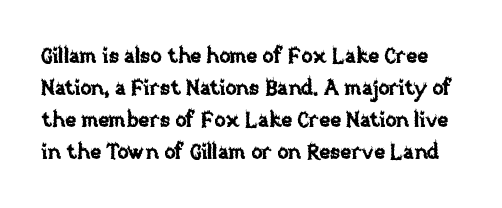
Q: Is the text italic (slanted)? A: No, it is upright.
Q: Is the text underlined? A: No.
Q: Is the spacing between letters normal or unusually wide? A: Normal.
Q: Is the spacing between lines tight, normal or loose? A: Normal.
